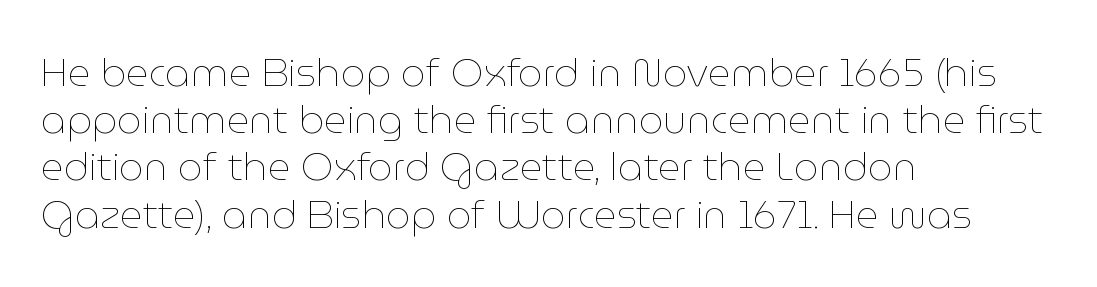
The image shows 39 px thin type, upright; set left-aligned, line spacing 1.21x, normal letter spacing, not underlined; low stroke contrast and a medium x-height.
